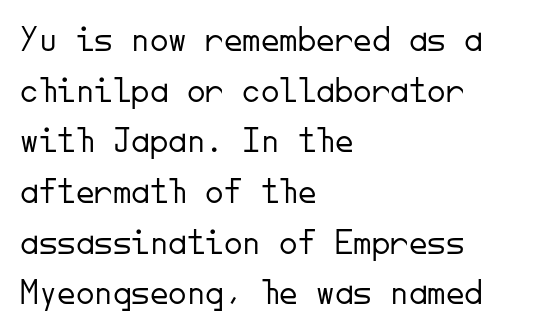
Do the characters align in a grid? Yes, the font is monospaced. The letters carry no serifs — their stems end cleanly without finishing strokes. The face looks like a standard text weight, possibly lighter. No italicization has been applied; the sample stays upright. Nobody touched the tracking dial on this one.
